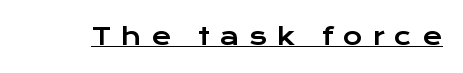
Q: Is the text italic (slanted)? A: No, it is upright.
Q: Is the text underlined? A: Yes.
Q: Is the spacing between letters normal or unusually wide? A: Unusually wide.
